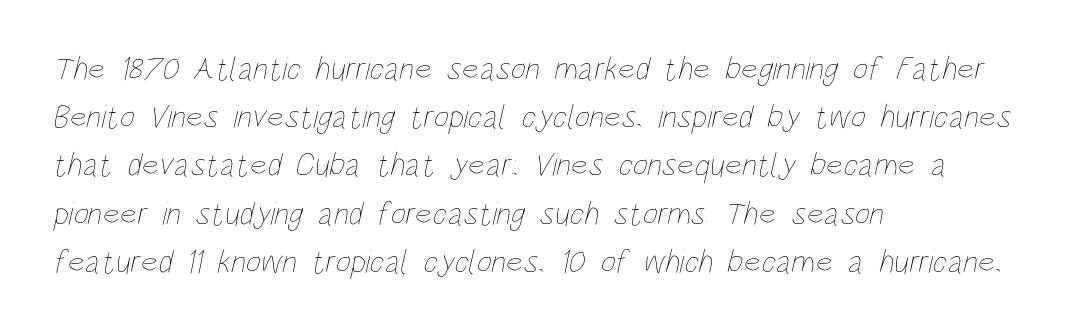
The image shows 33 px thin, condensed type; set left-aligned, normal line spacing (1.46x), normal letter spacing, not underlined; low stroke contrast and a large x-height.
